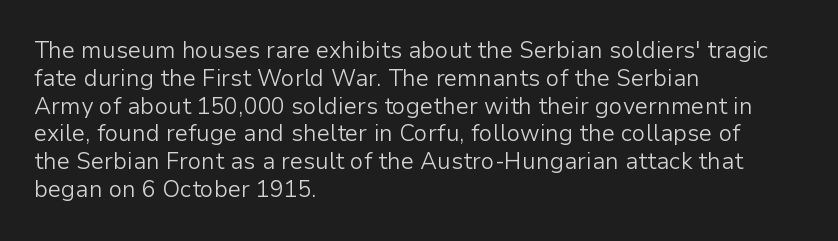
{"italic": "no", "bold": "no", "underline": "no", "align": "left", "line_spacing_ratio": 1.21, "letter_spacing": "normal", "letter_spacing_em": 0.0, "glyph_px": 23}
